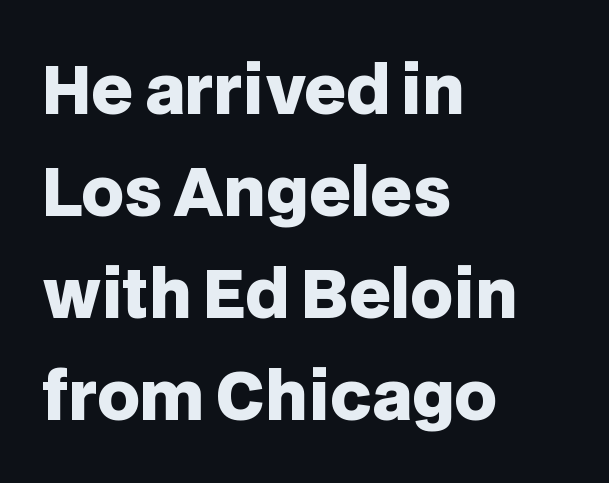
Q: Is the text bold? A: Yes.
Q: Is the text italic (slanted)? A: No, it is upright.
Q: Is the typeface a serif or a sans-serif typeface? A: Sans-serif.
Q: Is the text underlined? A: No.
Q: How is the paragraph aligned? A: Left-aligned.
Q: Is the spacing between letters normal or unusually wide? A: Normal.
Q: Is the spacing between lines tight, normal or loose? A: Normal.
Q: Width (condensed, normal, or wide)? A: Normal.
Q: Stroke contrast? A: Low.
Q: x-height? A: Large.
Q: Monospaced? A: No.
